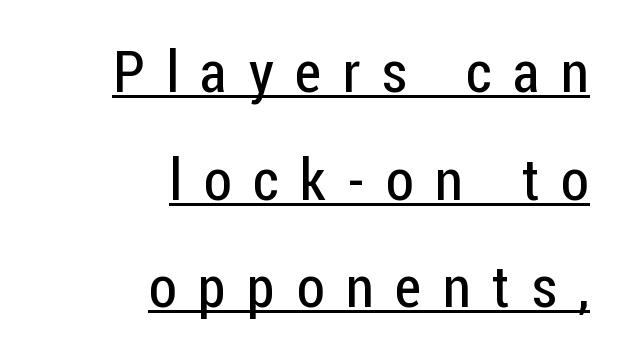
Q: Is the text bold? A: No.
Q: Is the text italic (slanted)? A: No, it is upright.
Q: Is the typeface a serif or a sans-serif typeface? A: Sans-serif.
Q: Is the text underlined? A: Yes.
Q: How is the paragraph aligned? A: Right-aligned.
Q: Is the spacing between letters normal or unusually wide? A: Unusually wide.
Q: Width (condensed, normal, or wide)? A: Condensed.
Q: Stroke contrast? A: Low.
Q: x-height? A: Medium.
Q: Monospaced? A: No.
